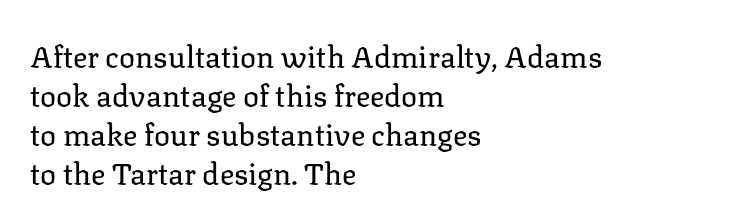
{"serif": "yes", "italic": "no", "bold": "no", "weight": "regular", "width": "normal", "stroke_contrast": "low", "x_height": "medium", "monospaced": "no", "underline": "no", "align": "left", "line_spacing": "normal", "line_spacing_ratio": 1.3, "letter_spacing": "normal", "letter_spacing_em": 0.0, "glyph_px": 30}
